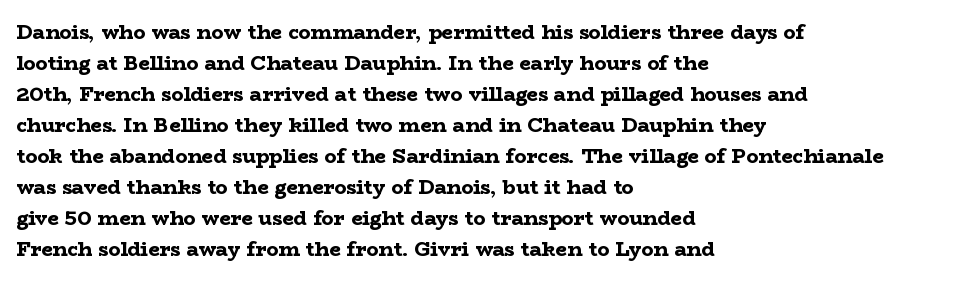
The image shows 20 px bold type, upright; set left-aligned, normal line spacing (1.55x), normal letter spacing, not underlined.
